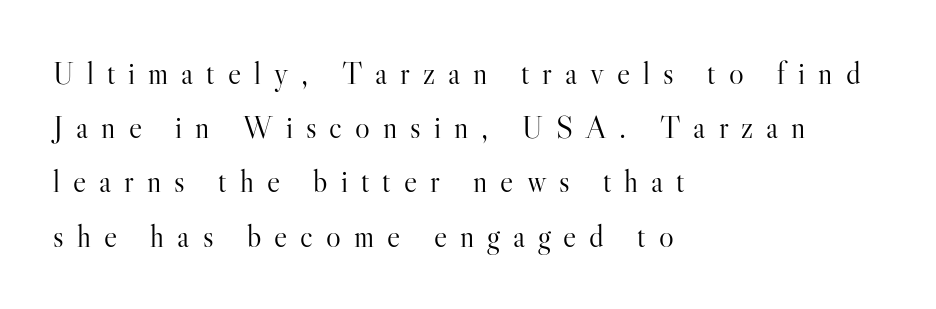
Q: Is the text bold? A: No.
Q: Is the text italic (slanted)? A: No, it is upright.
Q: Is the typeface a serif or a sans-serif typeface? A: Serif.
Q: Is the text underlined? A: No.
Q: How is the paragraph aligned? A: Left-aligned.
Q: Is the spacing between letters normal or unusually wide? A: Unusually wide.
Q: Width (condensed, normal, or wide)? A: Normal.
Q: Stroke contrast? A: High.
Q: x-height? A: Small.
Q: Monospaced? A: No.
